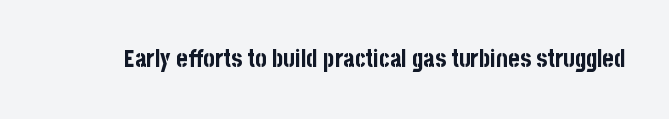
Q: Is the text bold? A: Yes.
Q: Is the text italic (slanted)? A: No, it is upright.
Q: Is the text underlined? A: No.
Q: Is the spacing between letters normal or unusually wide? A: Normal.
